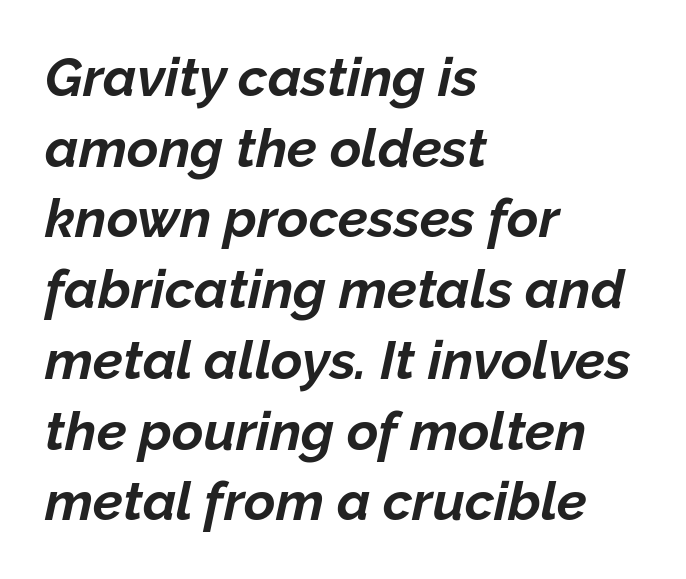
Q: Is the text bold? A: Yes.
Q: Is the text italic (slanted)? A: Yes, it leans right by about 12 degrees.
Q: Is the text underlined? A: No.
Q: How is the paragraph aligned? A: Left-aligned.
Q: Is the spacing between letters normal or unusually wide? A: Normal.
Q: Is the spacing between lines tight, normal or loose? A: Normal.
Q: Width (condensed, normal, or wide)? A: Normal.
Q: Stroke contrast? A: Low.
Q: x-height? A: Medium.
Q: Monospaced? A: No.
